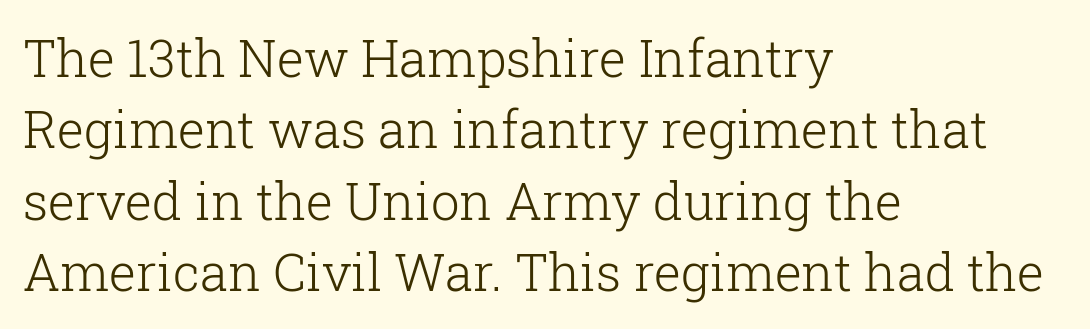
The image shows 51 px light serif type, upright; set left-aligned, normal line spacing (1.4x), normal letter spacing, not underlined; low stroke contrast and a medium x-height.
